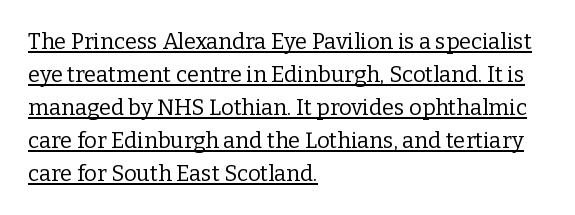
Q: Is the text bold? A: No.
Q: Is the text italic (slanted)? A: No, it is upright.
Q: Is the text underlined? A: Yes.
Q: How is the paragraph aligned? A: Left-aligned.
Q: Is the spacing between letters normal or unusually wide? A: Normal.
Q: Is the spacing between lines tight, normal or loose? A: Normal.
